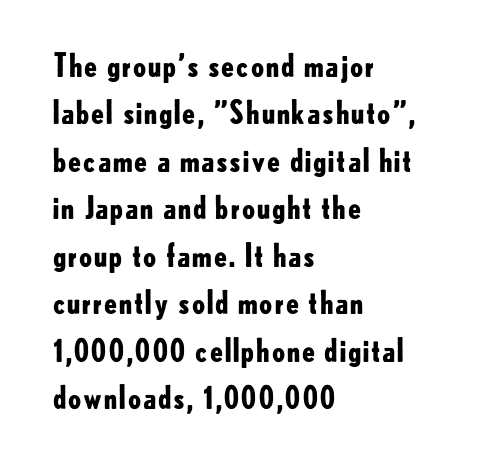
{"serif": "no", "italic": "no", "bold": "yes", "weight": "bold", "width": "normal", "stroke_contrast": "low", "x_height": "small", "monospaced": "no", "underline": "no", "align": "left", "line_spacing": "normal", "line_spacing_ratio": 1.53, "letter_spacing": "normal", "letter_spacing_em": 0.0, "glyph_px": 31}
